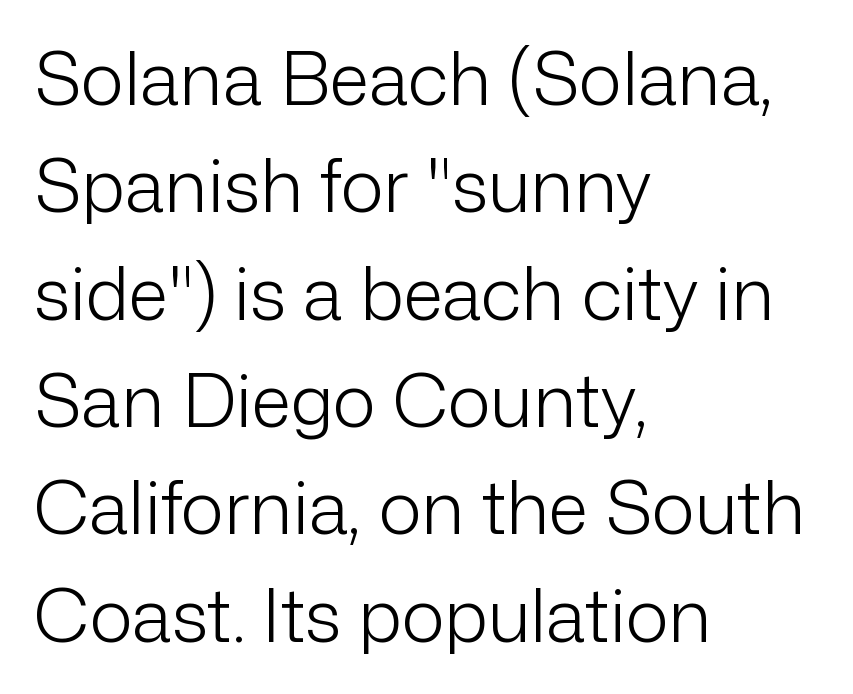
Nope, not italic — everything's standing straight. Do the characters align in a grid? No, the font is proportional. Inter-character spacing is left at the font's built-in metrics. The block of text has a typical density, with ordinary space between rows. The specimen omits any rule beneath the text block's lines.
